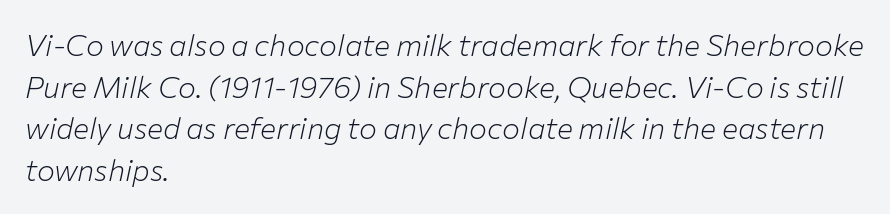
The image shows 30 px light type, italic (leaning right); set left-aligned, normal line spacing (1.39x), normal letter spacing, not underlined; low stroke contrast and a medium x-height.
